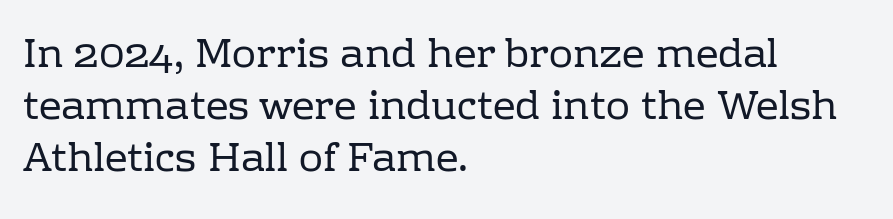
{"serif": "yes", "italic": "no", "bold": "no", "weight": "regular", "width": "normal", "stroke_contrast": "low", "x_height": "medium", "monospaced": "no", "underline": "no", "align": "left", "line_spacing": "normal", "line_spacing_ratio": 1.3, "letter_spacing": "normal", "letter_spacing_em": 0.0, "glyph_px": 40}
